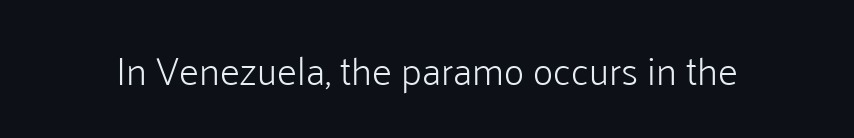
Q: Is the text bold? A: No.
Q: Is the text italic (slanted)? A: No, it is upright.
Q: Is the typeface a serif or a sans-serif typeface? A: Sans-serif.
Q: Is the text underlined? A: No.
Q: Is the spacing between letters normal or unusually wide? A: Normal.
Q: Width (condensed, normal, or wide)? A: Normal.
Q: Stroke contrast? A: Low.
Q: x-height? A: Medium.
Q: Monospaced? A: No.
